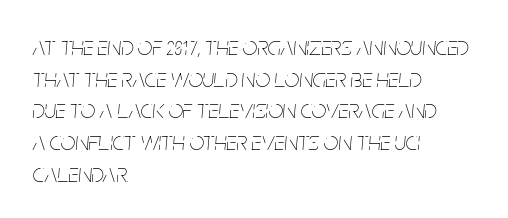
Q: Is the text bold? A: No.
Q: Is the text italic (slanted)? A: Yes, it leans right by about 5 degrees.
Q: Is the text underlined? A: No.
Q: How is the paragraph aligned? A: Left-aligned.
Q: Is the spacing between letters normal or unusually wide? A: Normal.
